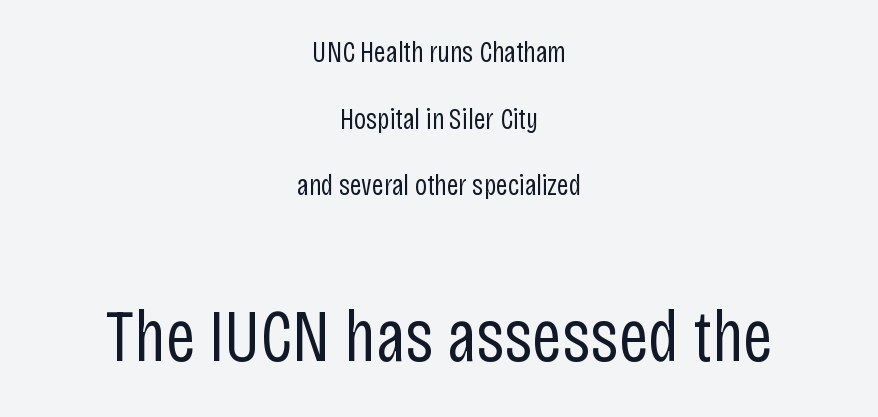
Q: Is the text bold? A: No.
Q: Is the text italic (slanted)? A: No, it is upright.
Q: Is the typeface a serif or a sans-serif typeface? A: Sans-serif.
Q: Is the text underlined? A: No.
Q: How is the paragraph aligned? A: Centered.
Q: Is the spacing between letters normal or unusually wide? A: Normal.
Q: Is the spacing between lines tight, normal or loose? A: Loose.
Q: Which block of text is set in a larger size, the first (top) or the second (bottom)? A: The second (bottom) one.
Q: Width (condensed, normal, or wide)? A: Condensed.
Q: Stroke contrast? A: Low.
Q: x-height? A: Large.
Q: Monospaced? A: No.
